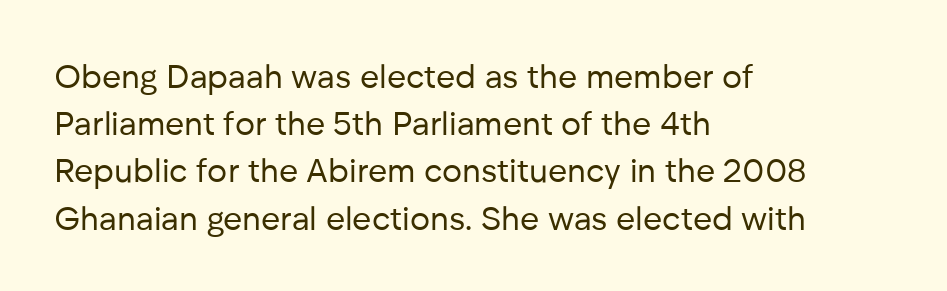
The image shows 33 px regular-weight sans-serif type, upright; set left-aligned, normal line spacing (1.43x), normal letter spacing, not underlined; low stroke contrast and a medium x-height.
